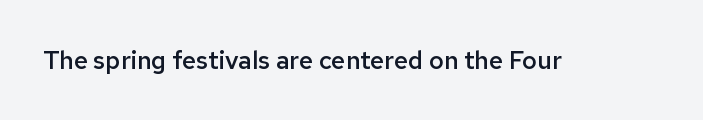
The image shows 25 px text type, upright; set normal letter spacing, not underlined.
